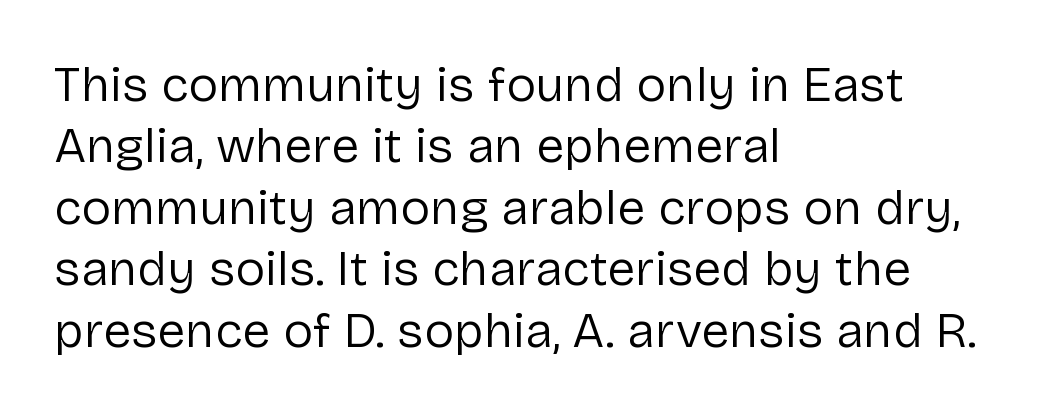
Horizontally, the lines are justified to the leading edge only. Caption: face not bold, strokes unweighted. The letterforms sit shoulder to shoulder at normal distance. Here the designer chose a conventional face with non-uniform glyph widths. Posture: straight, roman, zero tilt. Each row of text sits above clean, open space.
